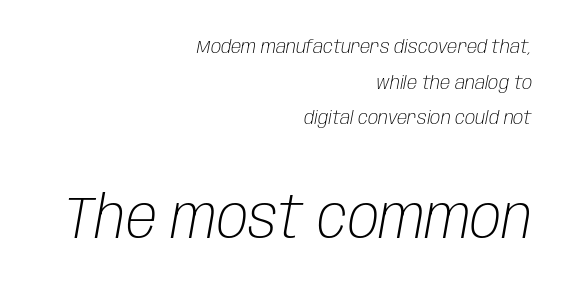
The image shows 58 px light, condensed type, italic (leaning right); set right-aligned, line spacing 1.88x, normal letter spacing, not underlined; the second (bottom) block is 3.05x larger; low stroke contrast and a large x-height.
